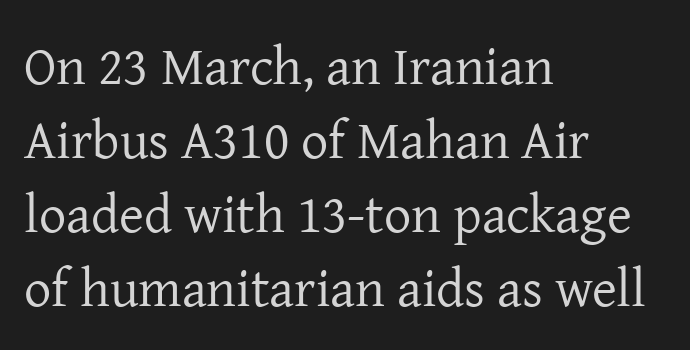
The image shows 54 px regular-weight serif type, upright; set left-aligned, normal line spacing (1.37x), normal letter spacing, not underlined; low stroke contrast and a medium x-height.
